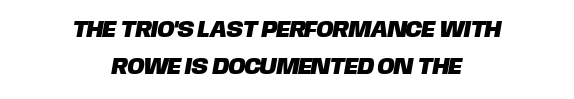
Q: Is the text underlined? A: No.
Q: How is the paragraph aligned? A: Centered.
Q: Is the spacing between letters normal or unusually wide? A: Normal.
Q: Is the spacing between lines tight, normal or loose? A: Normal.
